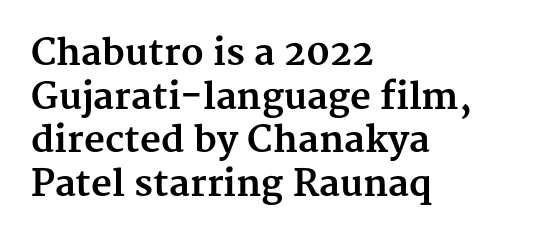
{"serif": "yes", "italic": "no", "bold": "yes", "weight": "bold", "width": "normal", "stroke_contrast": "medium", "x_height": "medium", "monospaced": "no", "underline": "no", "align": "left", "line_spacing_ratio": 1.21, "letter_spacing": "normal", "letter_spacing_em": 0.0, "glyph_px": 36}
